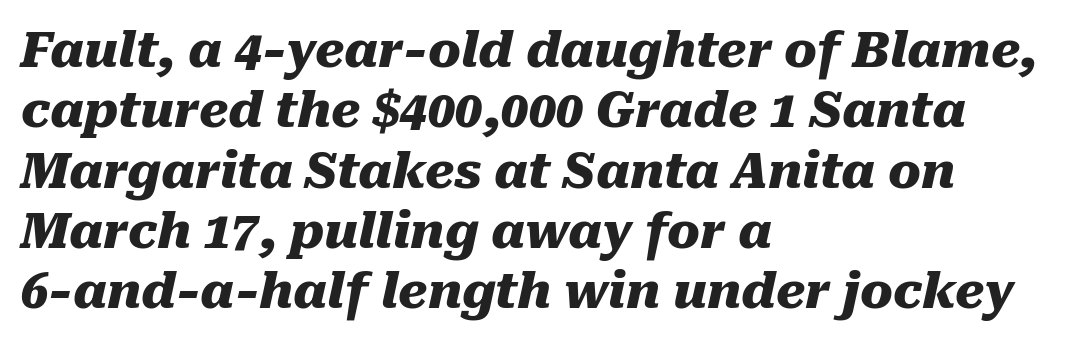
The image shows 49 px heavy type, italic (leaning right); set left-aligned, line spacing 1.23x, normal letter spacing, not underlined; medium stroke contrast and a medium x-height.
